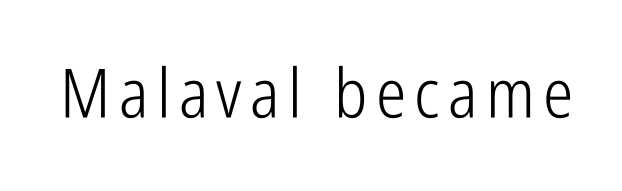
{"serif": "no", "italic": "no", "bold": "no", "weight": "light", "width": "condensed", "stroke_contrast": "low", "x_height": "medium", "monospaced": "no", "underline": "no", "glyph_px": 68}
